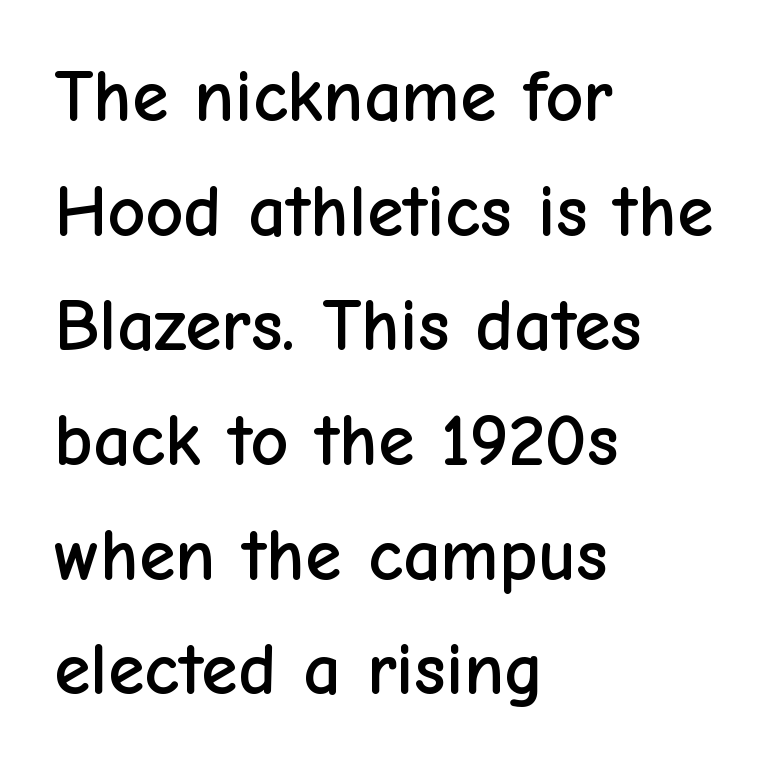
{"serif": "no", "italic": "no", "width": "normal", "stroke_contrast": "low", "x_height": "medium", "monospaced": "no", "underline": "no", "align": "left", "line_spacing": "normal", "line_spacing_ratio": 1.55, "letter_spacing": "normal", "letter_spacing_em": 0.0, "glyph_px": 74}
